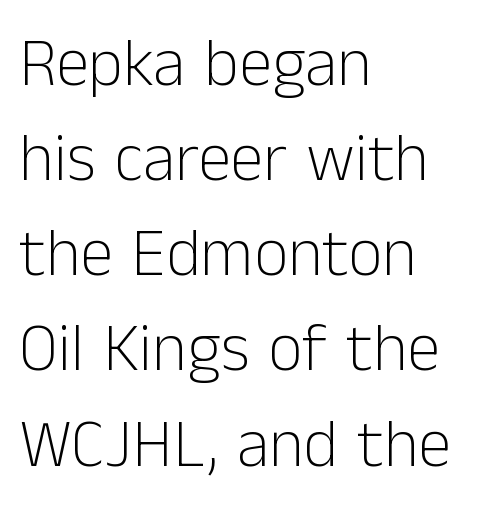
Q: Is the text bold? A: No.
Q: Is the text italic (slanted)? A: No, it is upright.
Q: Is the typeface a serif or a sans-serif typeface? A: Sans-serif.
Q: Is the text underlined? A: No.
Q: How is the paragraph aligned? A: Left-aligned.
Q: Is the spacing between letters normal or unusually wide? A: Normal.
Q: Is the spacing between lines tight, normal or loose? A: Normal.
Q: Width (condensed, normal, or wide)? A: Normal.
Q: Stroke contrast? A: Low.
Q: x-height? A: Medium.
Q: Monospaced? A: No.
